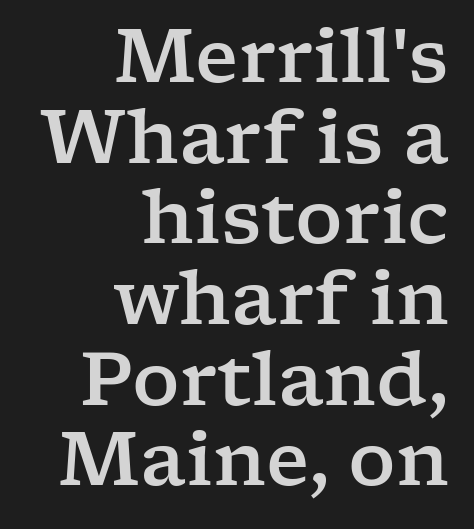
Type without underlining. The paragraph shown leans on its right margin. This sample has the flowing, uneven cadence of proportional lettering. The letters sit at their default tracking, neither squeezed nor spread. Vertical strokes here are truly vertical.
